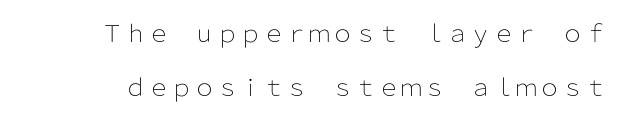
The designer dialed line spacing up above the default. Only glyphs here, with clear space below each row. Every character sits straight up, as roman type does. No chunkiness to these letters — they're not bold. Tracking value appears to be zero — textbook default spacing.
